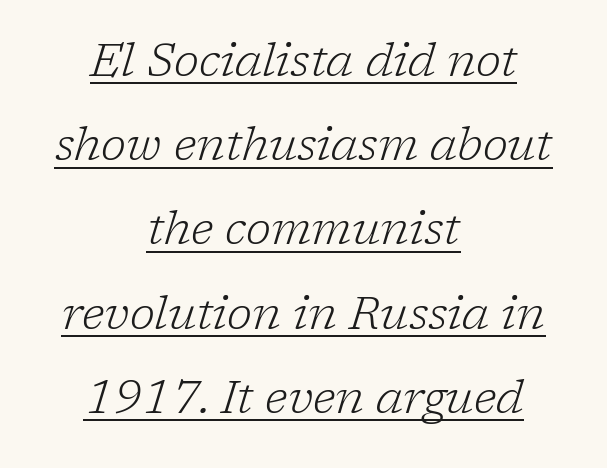
You could not count columns in this text — the font is proportionally spaced. Weight: not bold — regular or lighter. This sample uses a serif face. A student would call this center alignment; a typographer would say set centered.
